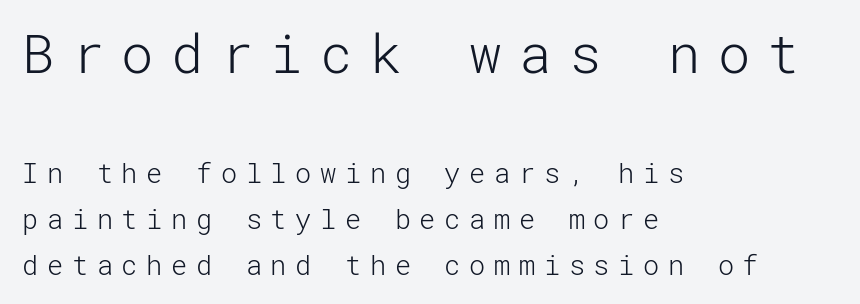
The image shows 54 px light sans-serif type, upright; set left-aligned, normal line spacing (1.7x), unusually wide letter spacing (+0.32 em), not underlined; the first (top) block is 2.0x larger; low stroke contrast and a medium x-height.
